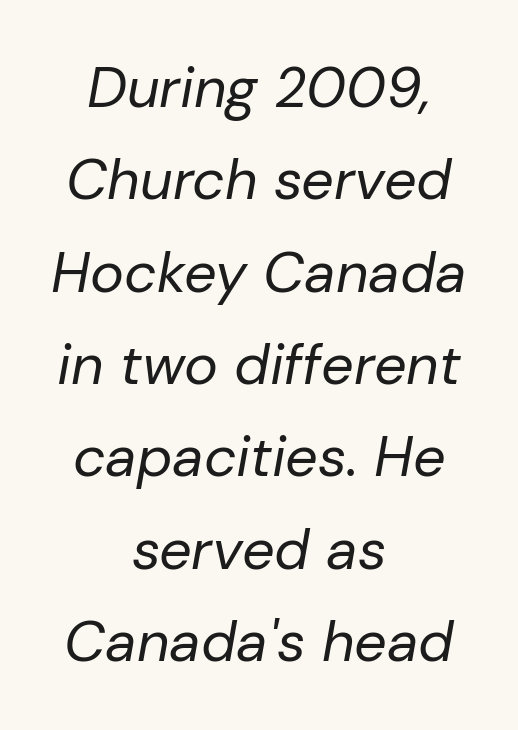
Q: Is the text bold? A: No.
Q: Is the text italic (slanted)? A: Yes, it leans right by about 10 degrees.
Q: Is the text underlined? A: No.
Q: How is the paragraph aligned? A: Centered.
Q: Is the spacing between letters normal or unusually wide? A: Normal.
Q: Is the spacing between lines tight, normal or loose? A: Normal.
Q: Width (condensed, normal, or wide)? A: Normal.
Q: Stroke contrast? A: Low.
Q: x-height? A: Medium.
Q: Monospaced? A: No.
